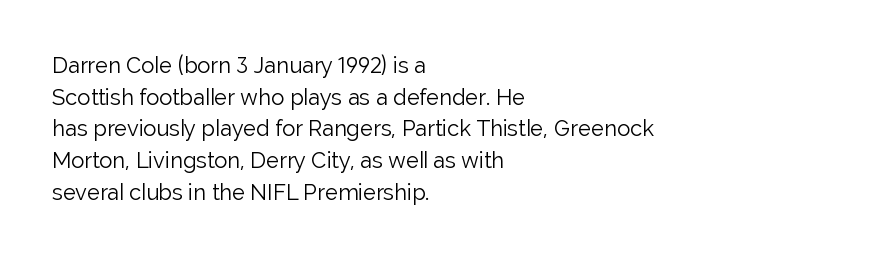
{"italic": "no", "bold": "no", "underline": "no", "align": "left", "line_spacing": "normal", "line_spacing_ratio": 1.44, "letter_spacing": "normal", "letter_spacing_em": 0.0, "glyph_px": 22}
